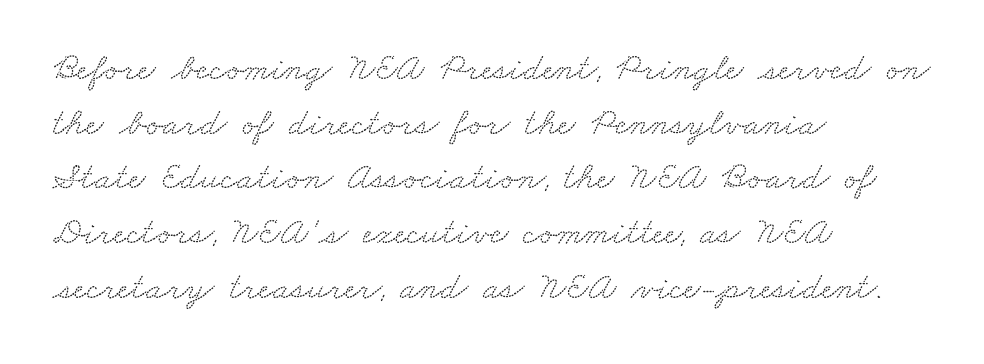
The image shows 38 px wide serif type; set left-aligned, normal line spacing (1.44x), normal letter spacing, not underlined; low stroke contrast and a small x-height.
